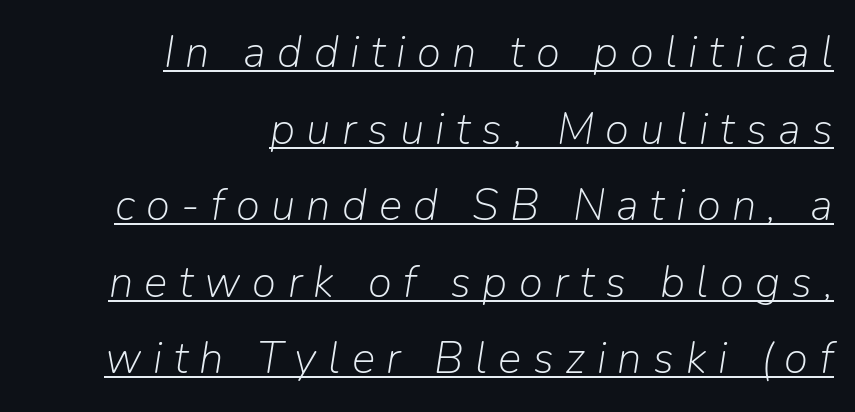
Q: Is the text bold? A: No.
Q: Is the text italic (slanted)? A: Yes, it leans right by about 9 degrees.
Q: Is the text underlined? A: Yes.
Q: How is the paragraph aligned? A: Right-aligned.
Q: Is the spacing between letters normal or unusually wide? A: Unusually wide.
Q: Width (condensed, normal, or wide)? A: Normal.
Q: Stroke contrast? A: Low.
Q: x-height? A: Medium.
Q: Monospaced? A: No.
